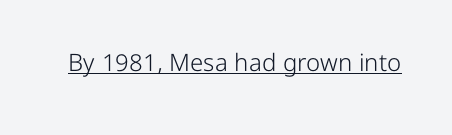
{"italic": "no", "bold": "no", "underline": "yes", "letter_spacing": "normal", "letter_spacing_em": 0.0, "glyph_px": 24}
